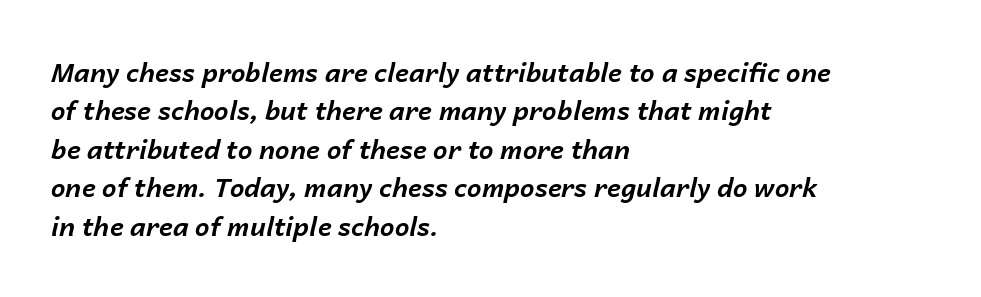
{"italic": "yes", "lean": "right", "slant_degrees": 14, "bold": "yes", "underline": "no", "align": "left", "line_spacing": "normal", "line_spacing_ratio": 1.48, "letter_spacing": "normal", "letter_spacing_em": 0.0, "glyph_px": 26}
